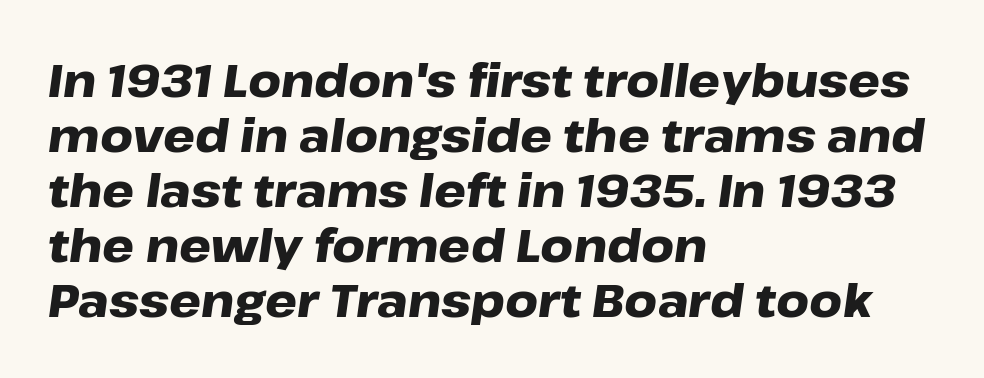
Q: Is the text bold? A: Yes.
Q: Is the text italic (slanted)? A: Yes, it leans right by about 8 degrees.
Q: Is the text underlined? A: No.
Q: How is the paragraph aligned? A: Left-aligned.
Q: Is the spacing between letters normal or unusually wide? A: Normal.
Q: Width (condensed, normal, or wide)? A: Wide.
Q: Stroke contrast? A: Low.
Q: x-height? A: Medium.
Q: Monospaced? A: No.
